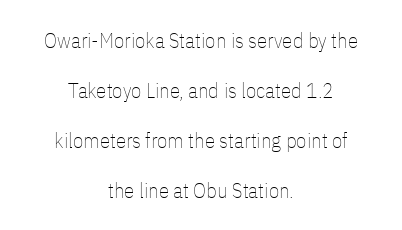
Posture: upright roman. Heaviness? Minimal to ordinary, like unemphasized prose. The words here are not underlined. The letters sit at their default tracking, neither squeezed nor spread.
